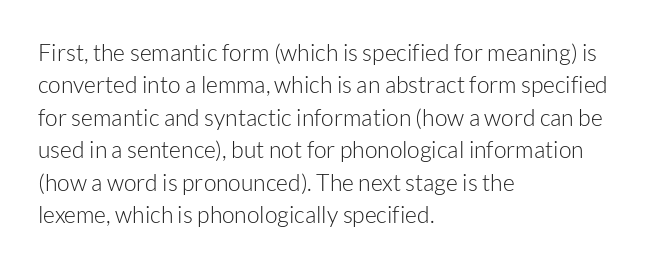
{"italic": "no", "bold": "no", "underline": "no", "align": "left", "line_spacing": "normal", "line_spacing_ratio": 1.41, "letter_spacing": "normal", "letter_spacing_em": 0.0, "glyph_px": 23}
